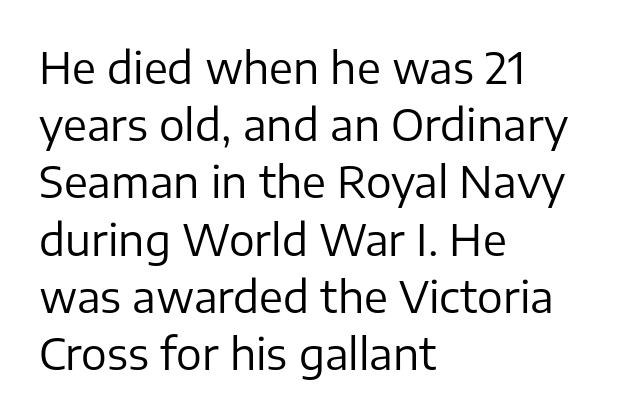
{"serif": "no", "italic": "no", "bold": "no", "weight": "regular", "width": "normal", "stroke_contrast": "low", "x_height": "medium", "monospaced": "no", "underline": "no", "align": "left", "line_spacing": "normal", "line_spacing_ratio": 1.33, "letter_spacing": "normal", "letter_spacing_em": 0.0, "glyph_px": 43}
